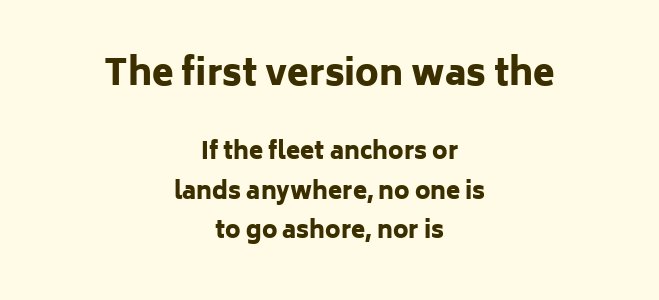
{"serif": "no", "italic": "no", "bold": "yes", "weight": "heavy", "width": "normal", "stroke_contrast": "low", "x_height": "medium", "monospaced": "no", "underline": "no", "align": "center", "line_spacing": "normal", "line_spacing_ratio": 1.7, "letter_spacing": "normal", "letter_spacing_em": 0.0, "larger_block": "first", "size_ratio": 1.52, "glyph_px": 35}
